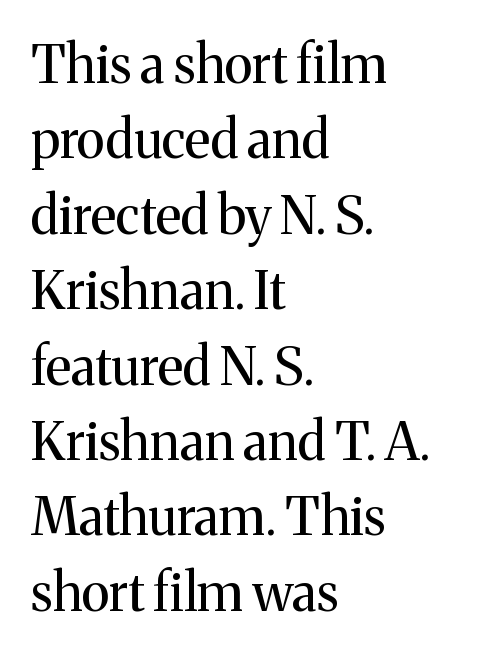
The image shows 52 px regular-weight serif type, upright; set left-aligned, normal line spacing (1.45x), normal letter spacing, not underlined; medium stroke contrast and a medium x-height.
